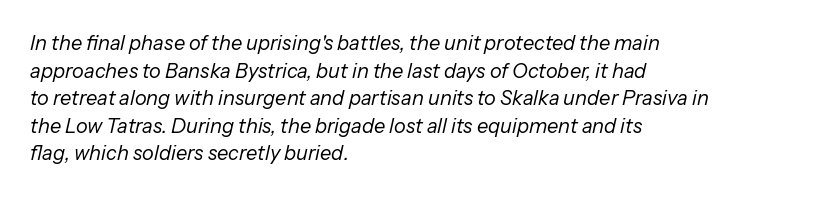
Every character sits at an angle, as italics do. This sample is left-justified, so line endings fall wherever the words run out. How are the letters spaced? Ordinarily, with no added tracking. No chunkiness to these letters — they're not bold. The string is rendered with underlining switched off. Leading matches the norm, producing a regular column.
